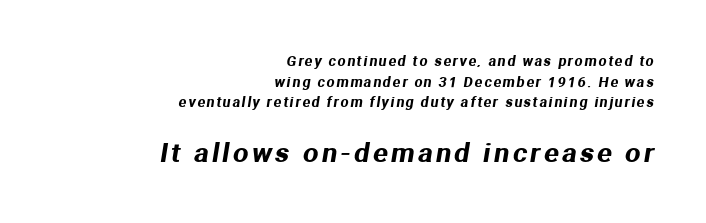
Q: Is the text underlined? A: No.
Q: How is the paragraph aligned? A: Right-aligned.
Q: Is the spacing between lines tight, normal or loose? A: Normal.
Q: Which block of text is set in a larger size, the first (top) or the second (bottom)? A: The second (bottom) one.
